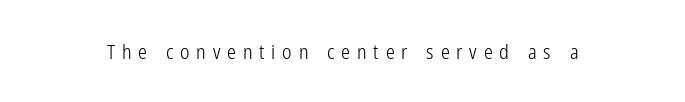
The image shows 20 px text type, upright; set unusually wide letter spacing (+0.34 em), not underlined.
